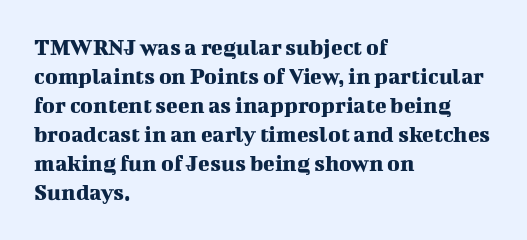
The area under the type is left untouched. Is the block centered? No — it sits flush against the left margin. Default kerning and tracking; the words read as compact shapes. Is there any slant? The stems are plumb.
